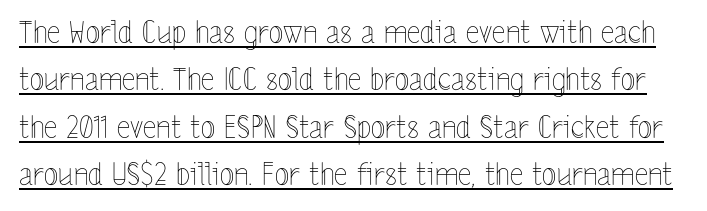
{"italic": "no", "bold": "no", "weight": "thin", "width": "condensed", "x_height": "medium", "monospaced": "no", "underline": "yes", "line_spacing": "normal", "line_spacing_ratio": 1.58, "letter_spacing": "normal", "letter_spacing_em": 0.0, "glyph_px": 30}
